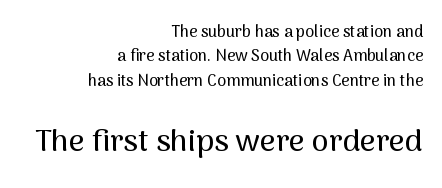
{"serif": "no", "italic": "no", "width": "normal", "stroke_contrast": "medium", "x_height": "medium", "monospaced": "no", "underline": "no", "align": "right", "line_spacing": "normal", "line_spacing_ratio": 1.52, "letter_spacing": "normal", "letter_spacing_em": 0.0, "larger_block": "second", "size_ratio": 1.94, "glyph_px": 31}
